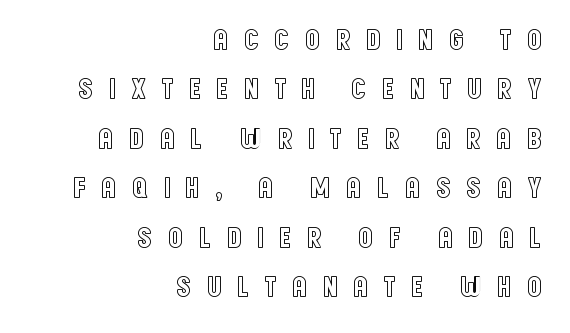
These lines were composed using upright roman letters. The space beneath each line is pristine and unruled. Display-style spreading of the glyphs; the letterfit is very open. You could not count columns in this text — the font is proportionally spaced. Casual observation: everything's shoved over to the right. Interline gaps are of average width in this sample.
